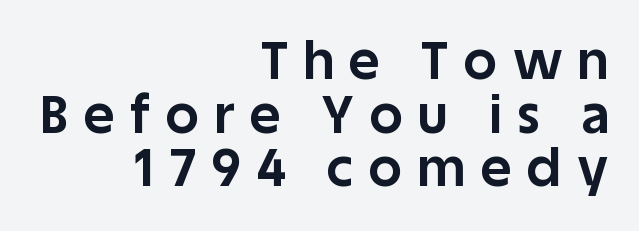
{"serif": "no", "italic": "no", "bold": "yes", "weight": "bold", "width": "normal", "stroke_contrast": "low", "x_height": "large", "monospaced": "no", "underline": "no", "align": "right", "line_spacing": "tight", "line_spacing_ratio": 1.03, "letter_spacing": "wide", "letter_spacing_em": 0.3, "glyph_px": 52}
